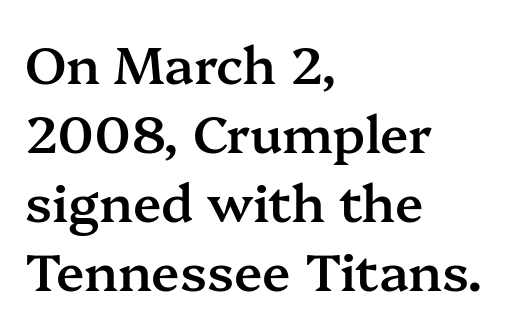
Q: Is the text bold? A: Semi-bold.
Q: Is the text italic (slanted)? A: No, it is upright.
Q: Is the typeface a serif or a sans-serif typeface? A: Serif.
Q: Is the text underlined? A: No.
Q: How is the paragraph aligned? A: Left-aligned.
Q: Is the spacing between letters normal or unusually wide? A: Normal.
Q: Is the spacing between lines tight, normal or loose? A: Normal.
Q: Width (condensed, normal, or wide)? A: Normal.
Q: Stroke contrast? A: Medium.
Q: x-height? A: Medium.
Q: Monospaced? A: No.
